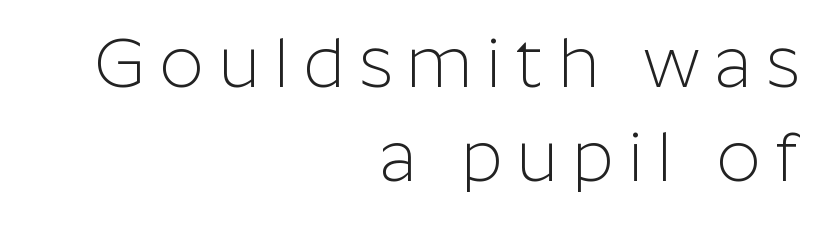
Q: Is the text bold? A: No.
Q: Is the text italic (slanted)? A: No, it is upright.
Q: Is the typeface a serif or a sans-serif typeface? A: Sans-serif.
Q: Is the text underlined? A: No.
Q: How is the paragraph aligned? A: Right-aligned.
Q: Is the spacing between letters normal or unusually wide? A: Unusually wide.
Q: Is the spacing between lines tight, normal or loose? A: Normal.
Q: Width (condensed, normal, or wide)? A: Normal.
Q: Stroke contrast? A: Low.
Q: x-height? A: Medium.
Q: Monospaced? A: No.
